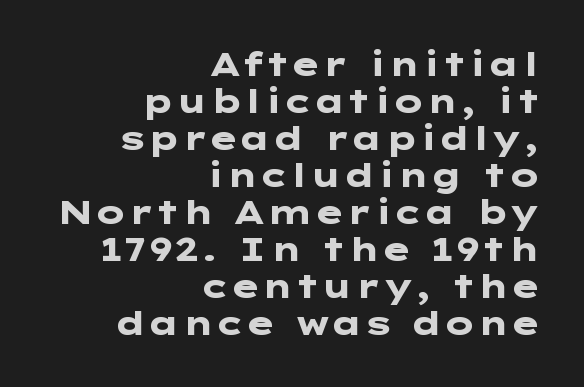
Leftover space on each line is placed entirely before the opening word. The characters display no serif detailing; their extremities are plain. This sample uses an upright cut, with every glyph sitting square on the baseline. Honestly, the rows look squashed on top of each other. The rendering keeps characters at their native spacing.
